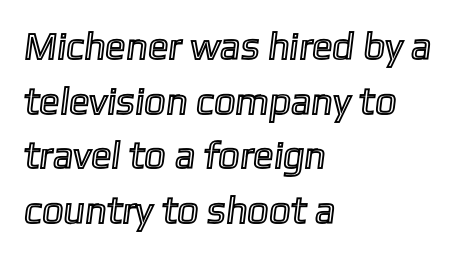
Is this a fixed-width face? No — the glyphs have proportional, varying widths. Each row of text sits above clean, open space. Tracking value appears to be zero — textbook default spacing. Regarding leading, the lines here are spaced in the standard way. Leftover space on each line is placed entirely after the last word.
